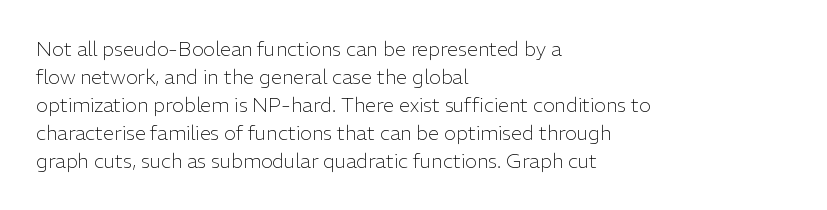
The image shows 20 px text type, upright; set left-aligned, normal line spacing (1.4x), normal letter spacing, not underlined.
